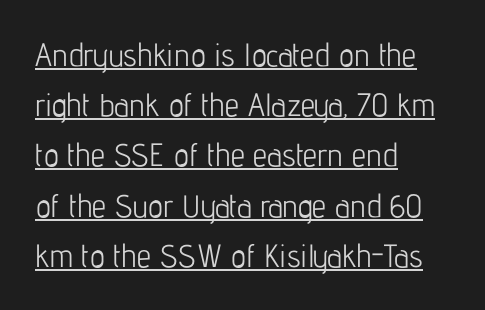
Q: Is the text bold? A: No.
Q: Is the text italic (slanted)? A: No, it is upright.
Q: Is the typeface a serif or a sans-serif typeface? A: Sans-serif.
Q: Is the text underlined? A: Yes.
Q: How is the paragraph aligned? A: Left-aligned.
Q: Is the spacing between letters normal or unusually wide? A: Normal.
Q: Is the spacing between lines tight, normal or loose? A: Normal.
Q: Width (condensed, normal, or wide)? A: Condensed.
Q: Stroke contrast? A: Low.
Q: x-height? A: Medium.
Q: Monospaced? A: No.
